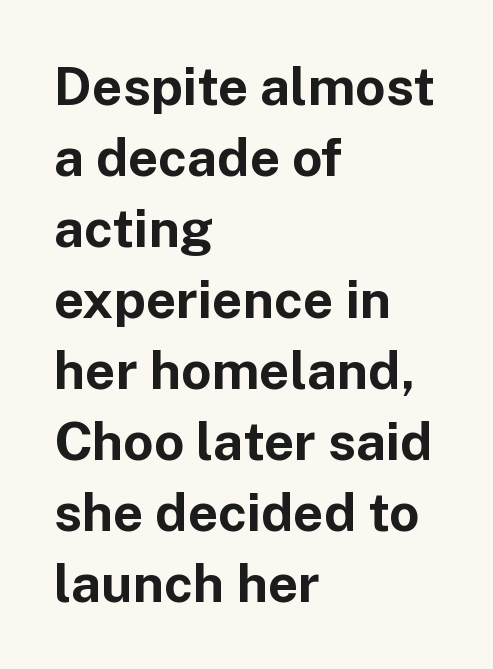
{"serif": "no", "italic": "no", "bold": "yes", "weight": "bold", "width": "normal", "stroke_contrast": "low", "x_height": "medium", "monospaced": "no", "underline": "no", "align": "left", "line_spacing": "normal", "line_spacing_ratio": 1.34, "letter_spacing": "normal", "letter_spacing_em": 0.0, "glyph_px": 53}
